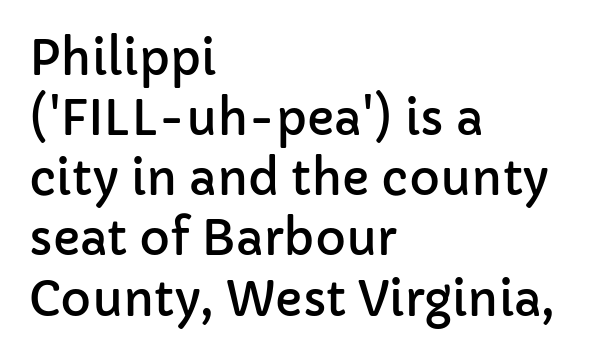
Q: Is the text italic (slanted)? A: No, it is upright.
Q: Is the typeface a serif or a sans-serif typeface? A: Sans-serif.
Q: Is the text underlined? A: No.
Q: How is the paragraph aligned? A: Left-aligned.
Q: Is the spacing between letters normal or unusually wide? A: Normal.
Q: Is the spacing between lines tight, normal or loose? A: Normal.
Q: Width (condensed, normal, or wide)? A: Normal.
Q: Stroke contrast? A: Low.
Q: x-height? A: Medium.
Q: Monospaced? A: No.
